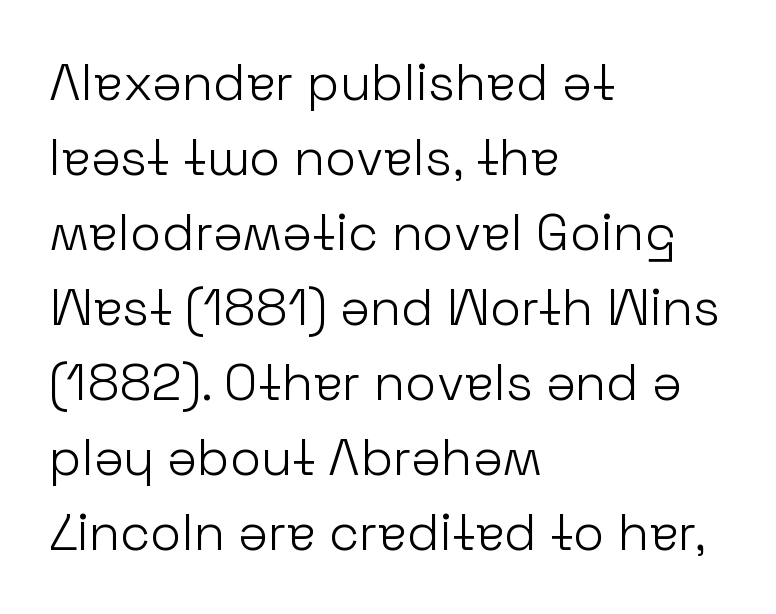
The image shows 51 px light sans-serif type, upright; set left-aligned, normal line spacing (1.47x), normal letter spacing, not underlined; low stroke contrast and a medium x-height.
